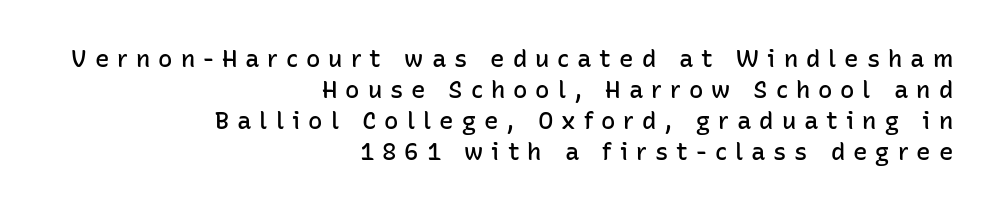
The image shows 24 px text type, upright; set right-aligned, normal line spacing (1.29x), unusually wide letter spacing (+0.33 em), not underlined.
